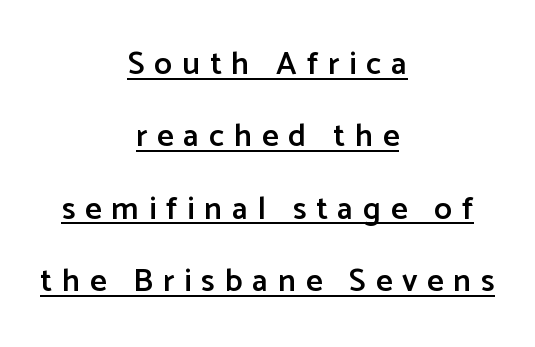
Q: Is the text bold? A: Semi-bold.
Q: Is the text italic (slanted)? A: No, it is upright.
Q: Is the typeface a serif or a sans-serif typeface? A: Sans-serif.
Q: Is the text underlined? A: Yes.
Q: How is the paragraph aligned? A: Centered.
Q: Is the spacing between letters normal or unusually wide? A: Unusually wide.
Q: Is the spacing between lines tight, normal or loose? A: Loose.
Q: Width (condensed, normal, or wide)? A: Normal.
Q: Stroke contrast? A: Low.
Q: x-height? A: Medium.
Q: Monospaced? A: No.
